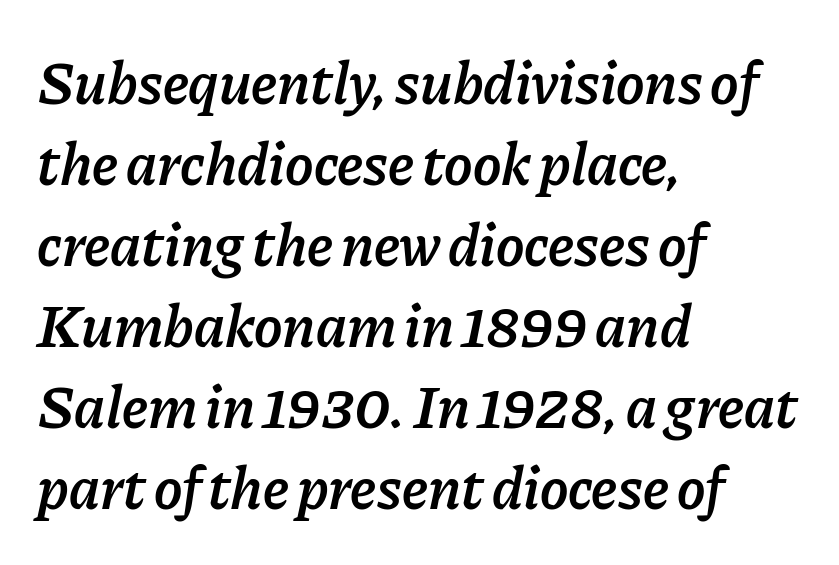
Q: Is the text bold? A: Semi-bold.
Q: Is the text italic (slanted)? A: Yes, it leans right by about 11 degrees.
Q: Is the text underlined? A: No.
Q: How is the paragraph aligned? A: Left-aligned.
Q: Is the spacing between letters normal or unusually wide? A: Normal.
Q: Is the spacing between lines tight, normal or loose? A: Normal.
Q: Width (condensed, normal, or wide)? A: Normal.
Q: Stroke contrast? A: Low.
Q: x-height? A: Medium.
Q: Monospaced? A: No.
